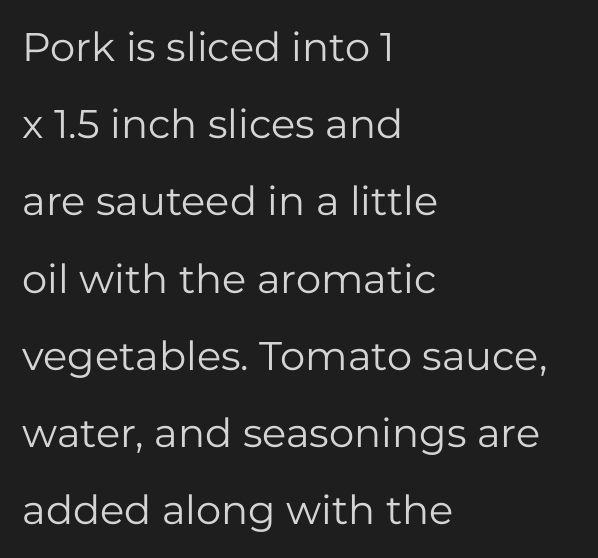
Q: Is the text bold? A: No.
Q: Is the text italic (slanted)? A: No, it is upright.
Q: Is the typeface a serif or a sans-serif typeface? A: Sans-serif.
Q: Is the text underlined? A: No.
Q: How is the paragraph aligned? A: Left-aligned.
Q: Is the spacing between letters normal or unusually wide? A: Normal.
Q: Is the spacing between lines tight, normal or loose? A: Loose.
Q: Width (condensed, normal, or wide)? A: Normal.
Q: Stroke contrast? A: Low.
Q: x-height? A: Medium.
Q: Monospaced? A: No.
